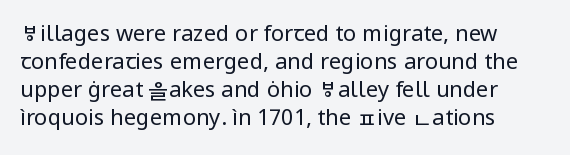
{"italic": "no", "bold": "no", "underline": "no", "align": "left", "line_spacing": "normal", "line_spacing_ratio": 1.28, "letter_spacing": "normal", "letter_spacing_em": 0.0, "glyph_px": 22}
